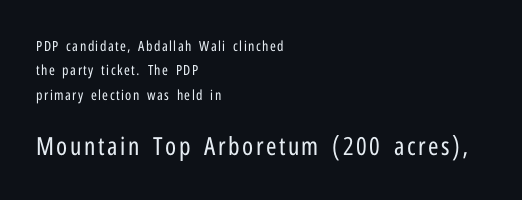
{"italic": "no", "bold": "no", "underline": "no", "align": "left", "line_spacing_ratio": 1.74, "larger_block": "second", "size_ratio": 1.79, "glyph_px": 25}
